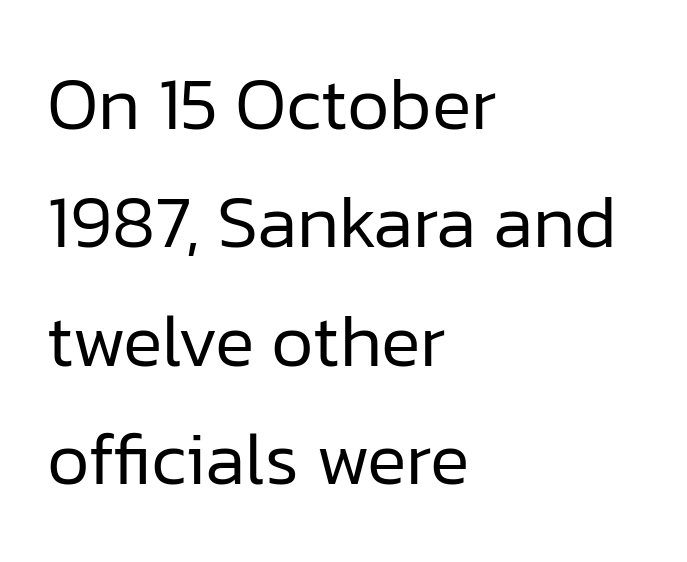
Q: Is the text bold? A: No.
Q: Is the text italic (slanted)? A: No, it is upright.
Q: Is the typeface a serif or a sans-serif typeface? A: Sans-serif.
Q: Is the text underlined? A: No.
Q: How is the paragraph aligned? A: Left-aligned.
Q: Is the spacing between letters normal or unusually wide? A: Normal.
Q: Is the spacing between lines tight, normal or loose? A: Normal.
Q: Width (condensed, normal, or wide)? A: Normal.
Q: Stroke contrast? A: Low.
Q: x-height? A: Medium.
Q: Monospaced? A: No.
